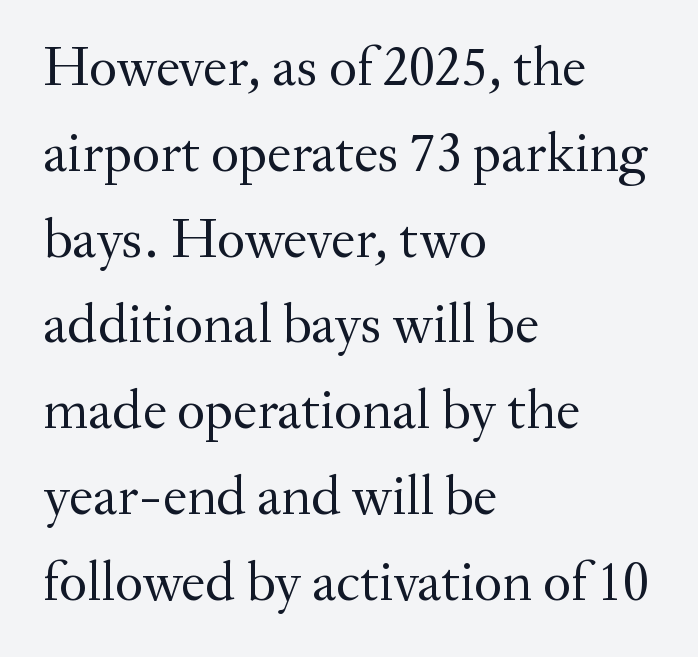
Q: Is the text bold? A: No.
Q: Is the text italic (slanted)? A: No, it is upright.
Q: Is the typeface a serif or a sans-serif typeface? A: Serif.
Q: Is the text underlined? A: No.
Q: How is the paragraph aligned? A: Left-aligned.
Q: Is the spacing between letters normal or unusually wide? A: Normal.
Q: Is the spacing between lines tight, normal or loose? A: Normal.
Q: Width (condensed, normal, or wide)? A: Normal.
Q: Stroke contrast? A: Medium.
Q: x-height? A: Small.
Q: Monospaced? A: No.
